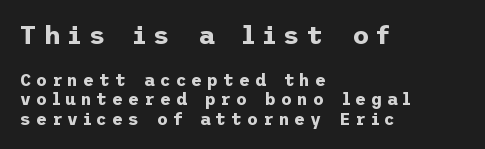
{"italic": "no", "bold": "yes", "underline": "no", "align": "left", "line_spacing": "tight", "line_spacing_ratio": 1.13, "letter_spacing": "wide", "letter_spacing_em": 0.28, "larger_block": "first", "size_ratio": 1.53, "glyph_px": 26}
